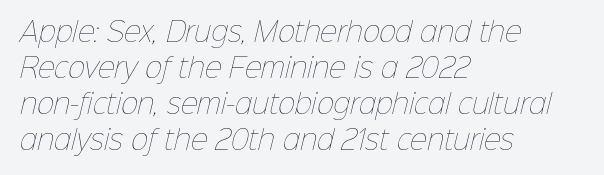
{"bold": "no", "underline": "no", "align": "left", "line_spacing": "normal", "line_spacing_ratio": 1.38, "letter_spacing": "normal", "letter_spacing_em": 0.0, "glyph_px": 26}
